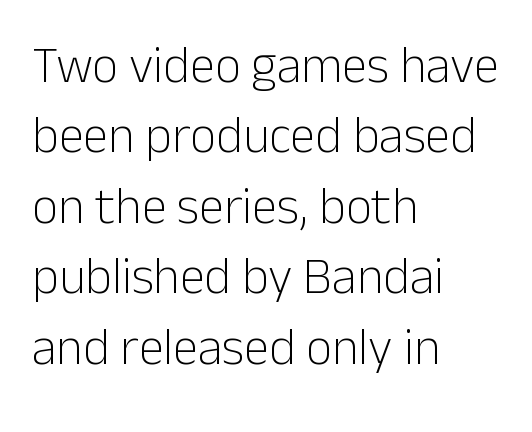
Q: Is the text bold? A: No.
Q: Is the text italic (slanted)? A: No, it is upright.
Q: Is the typeface a serif or a sans-serif typeface? A: Sans-serif.
Q: Is the text underlined? A: No.
Q: How is the paragraph aligned? A: Left-aligned.
Q: Is the spacing between letters normal or unusually wide? A: Normal.
Q: Is the spacing between lines tight, normal or loose? A: Normal.
Q: Width (condensed, normal, or wide)? A: Normal.
Q: Stroke contrast? A: Low.
Q: x-height? A: Medium.
Q: Monospaced? A: No.
